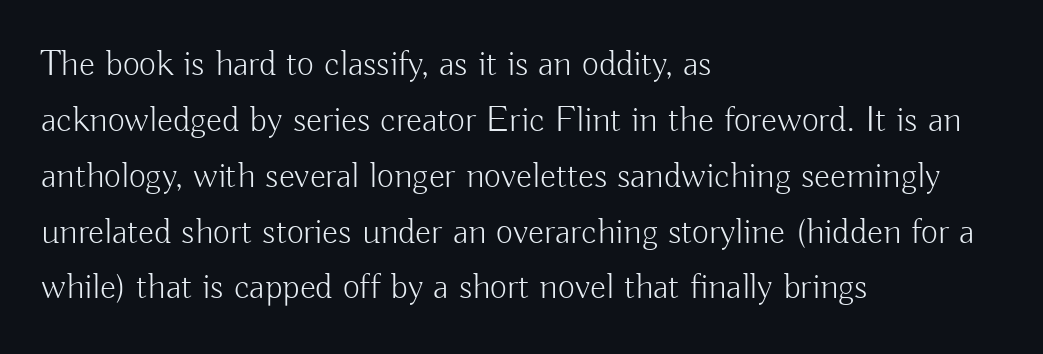
{"serif": "no", "italic": "no", "bold": "no", "weight": "light", "width": "normal", "stroke_contrast": "low", "x_height": "small", "monospaced": "no", "underline": "no", "align": "left", "line_spacing": "normal", "line_spacing_ratio": 1.51, "letter_spacing": "normal", "letter_spacing_em": 0.0, "glyph_px": 37}
